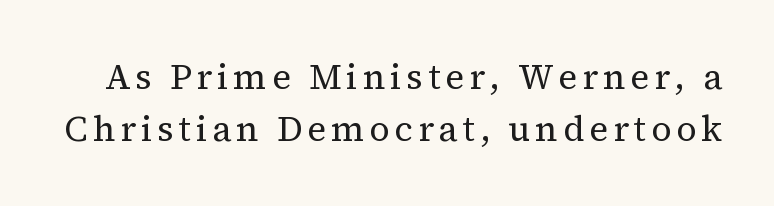
Each stroke keeps to a modest, everyday thickness or less. Here the designer chose a conventional face with non-uniform glyph widths. The designer left line spacing at the default. No italicization has been applied; the sample stays upright.
